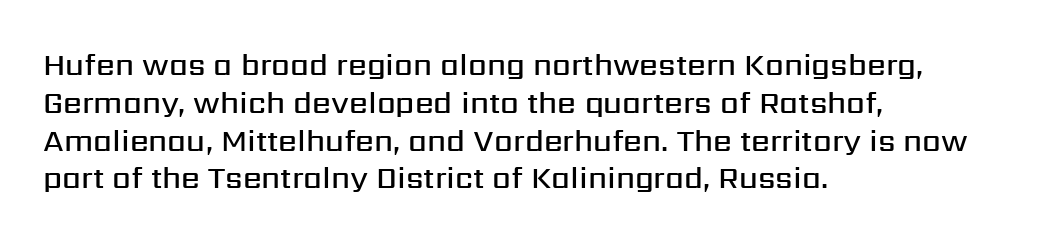
{"serif": "no", "italic": "no", "bold": "semi", "weight": "semibold", "width": "normal", "stroke_contrast": "medium", "x_height": "medium", "monospaced": "no", "underline": "no", "align": "left", "line_spacing": "normal", "line_spacing_ratio": 1.26, "letter_spacing": "normal", "letter_spacing_em": 0.0, "glyph_px": 30}
